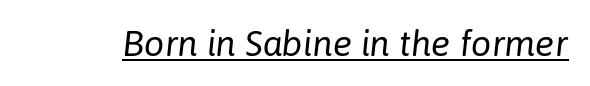
Q: Is the text bold? A: No.
Q: Is the text italic (slanted)? A: Yes, it leans right by about 6 degrees.
Q: Is the text underlined? A: Yes.
Q: Is the spacing between letters normal or unusually wide? A: Normal.
Q: Width (condensed, normal, or wide)? A: Normal.
Q: Stroke contrast? A: Low.
Q: x-height? A: Medium.
Q: Monospaced? A: No.
